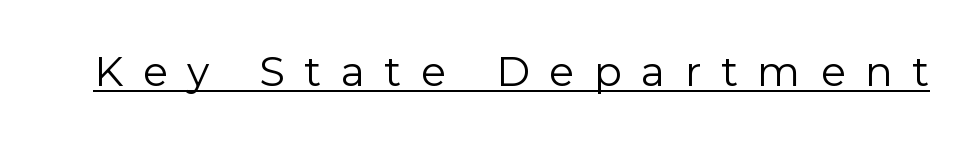
The image shows 41 px regular-weight sans-serif type, upright; set unusually wide letter spacing (+0.48 em), underlined; low stroke contrast and a medium x-height.
